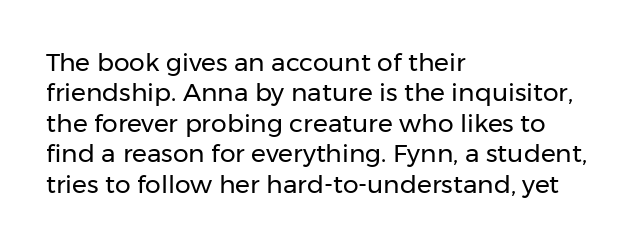
{"italic": "no", "bold": "no", "underline": "no", "align": "left", "line_spacing_ratio": 1.22, "letter_spacing": "normal", "letter_spacing_em": 0.0, "glyph_px": 25}
